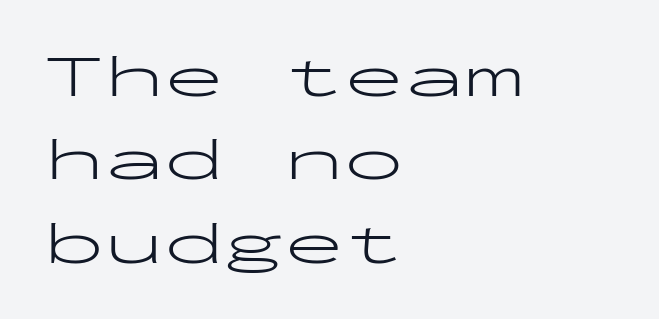
Q: Is the text bold? A: No.
Q: Is the text italic (slanted)? A: No, it is upright.
Q: Is the typeface a serif or a sans-serif typeface? A: Sans-serif.
Q: Is the text underlined? A: No.
Q: How is the paragraph aligned? A: Left-aligned.
Q: Is the spacing between letters normal or unusually wide? A: Normal.
Q: Is the spacing between lines tight, normal or loose? A: Normal.
Q: Width (condensed, normal, or wide)? A: Wide.
Q: Stroke contrast? A: Low.
Q: x-height? A: Medium.
Q: Monospaced? A: Yes.
